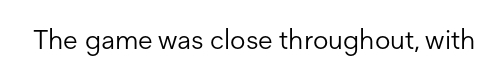
Has an underline been added? It has not. The type is set solid horizontally, with unmodified tracking. The characters are drawn with everyday or finer stroke widths. Every character sits straight up, as roman type does.
